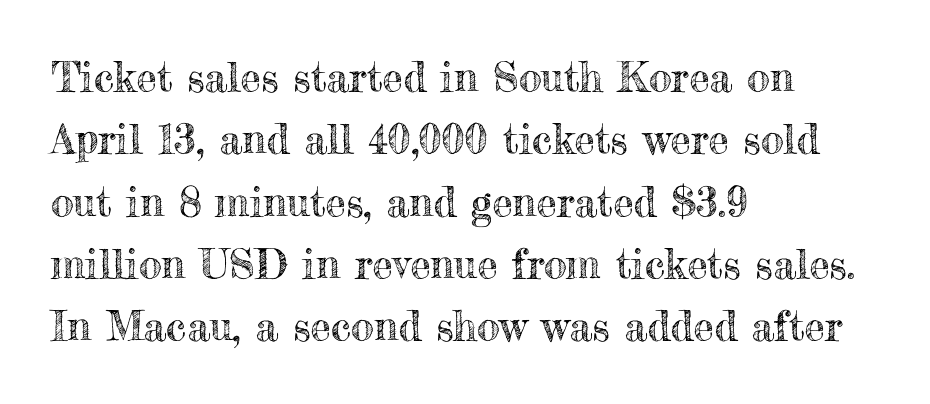
Q: Is the text italic (slanted)? A: No, it is upright.
Q: Is the text underlined? A: No.
Q: How is the paragraph aligned? A: Left-aligned.
Q: Is the spacing between letters normal or unusually wide? A: Normal.
Q: Is the spacing between lines tight, normal or loose? A: Normal.
Q: Width (condensed, normal, or wide)? A: Normal.
Q: x-height? A: Small.
Q: Monospaced? A: No.
